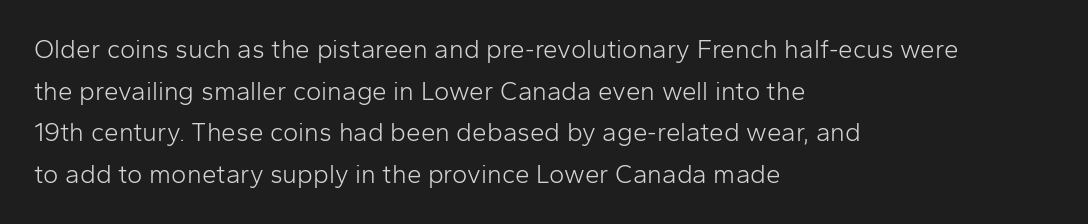
Rule under the text: the space is simply empty. One-word summary of the alignment: left. Stroke thickness stays within the range of a standard reading face or lighter. Rows of type keep a routine distance in the vertical direction. Ascenders rise straight up at ninety degrees. The tracking reads as untouched default to a designer's eye.
